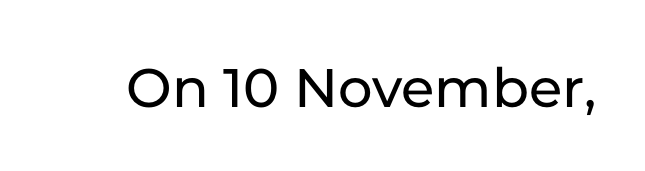
The horizontal fit of the characters is conventional and even. The face used here is proportionally spaced, like ordinary book or web type. To sum up the face: it is a sans, with no serifs. This is roman type, the default non-slanted kind. The area under the type is left untouched.
